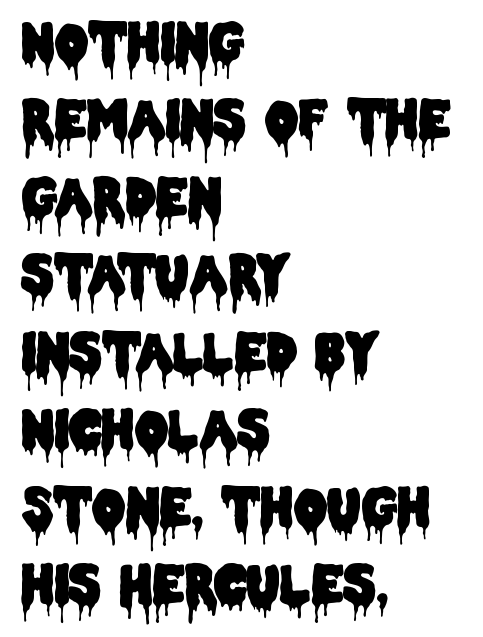
{"serif": "no", "italic": "no", "width": "condensed", "stroke_contrast": "low", "x_height": "large", "monospaced": "no", "underline": "no", "align": "left", "line_spacing": "normal", "line_spacing_ratio": 1.49, "letter_spacing": "normal", "letter_spacing_em": 0.0, "glyph_px": 52}
